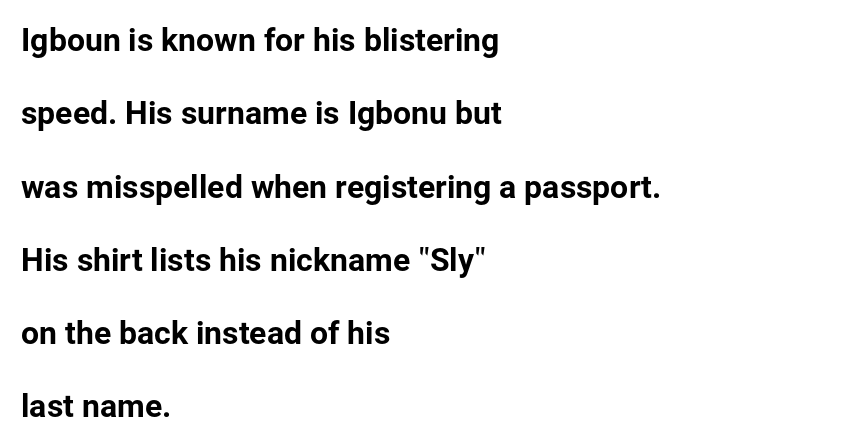
Q: Is the text italic (slanted)? A: No, it is upright.
Q: Is the typeface a serif or a sans-serif typeface? A: Sans-serif.
Q: Is the text underlined? A: No.
Q: How is the paragraph aligned? A: Left-aligned.
Q: Is the spacing between letters normal or unusually wide? A: Normal.
Q: Is the spacing between lines tight, normal or loose? A: Loose.
Q: Width (condensed, normal, or wide)? A: Normal.
Q: Stroke contrast? A: Low.
Q: x-height? A: Medium.
Q: Monospaced? A: No.
